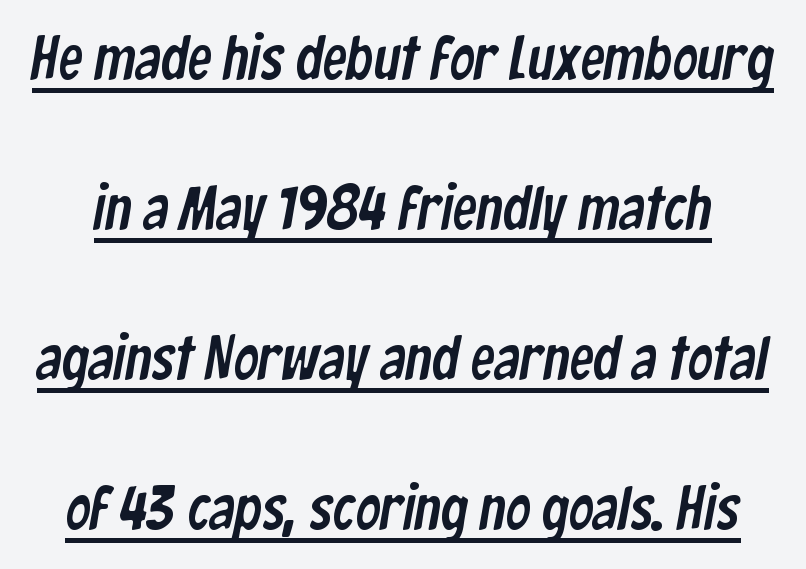
The image shows 61 px condensed sans-serif type; set loose line spacing (2.46x), normal letter spacing, underlined; low stroke contrast and a medium x-height.
